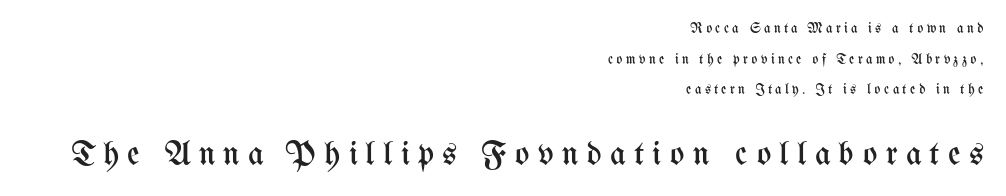
The image shows 34 px regular-weight, condensed type, upright; set right-aligned, loose line spacing (2.18x), unusually wide letter spacing (+0.24 em), not underlined; the second (bottom) block is 2.43x larger; medium stroke contrast and a medium x-height.
